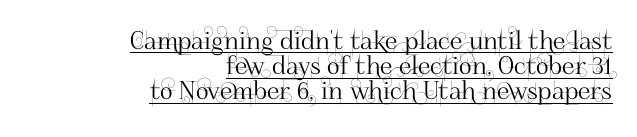
Q: Is the text italic (slanted)? A: No, it is upright.
Q: Is the text underlined? A: Yes.
Q: How is the paragraph aligned? A: Right-aligned.
Q: Is the spacing between letters normal or unusually wide? A: Normal.
Q: Is the spacing between lines tight, normal or loose? A: Tight.
